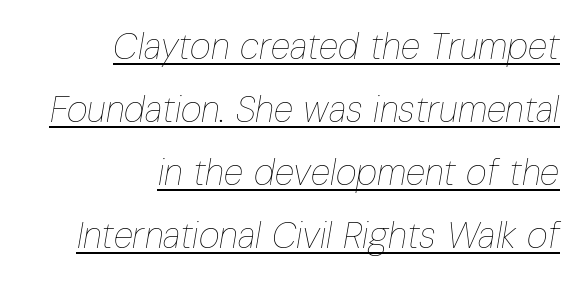
Q: Is the text bold? A: No.
Q: Is the text italic (slanted)? A: Yes, it leans right by about 10 degrees.
Q: Is the text underlined? A: Yes.
Q: How is the paragraph aligned? A: Right-aligned.
Q: Is the spacing between letters normal or unusually wide? A: Normal.
Q: Width (condensed, normal, or wide)? A: Condensed.
Q: Stroke contrast? A: Low.
Q: x-height? A: Medium.
Q: Monospaced? A: No.
